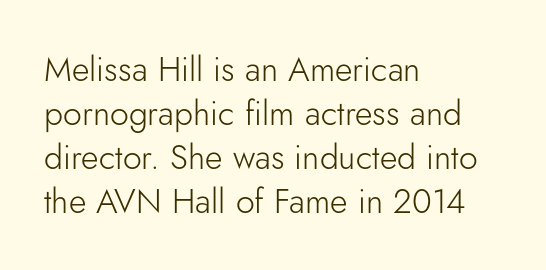
The image shows 34 px light sans-serif type, upright; set left-aligned, normal line spacing (1.29x), normal letter spacing, not underlined; low stroke contrast and a small x-height.
